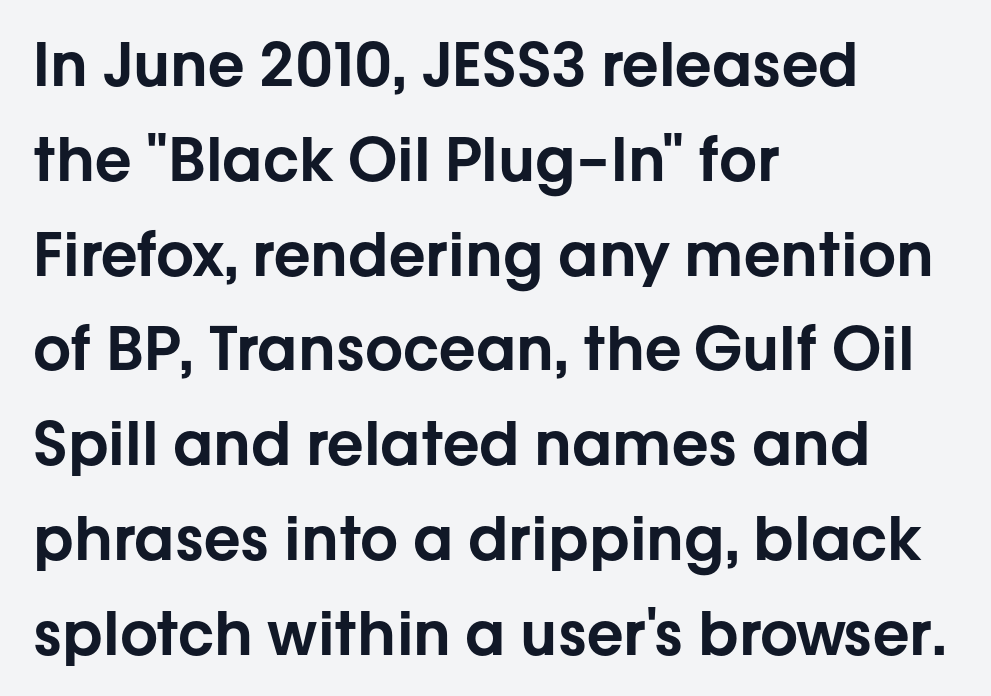
The image shows 60 px sans-serif type, upright; set left-aligned, normal line spacing (1.58x), normal letter spacing, not underlined; low stroke contrast and a medium x-height.
